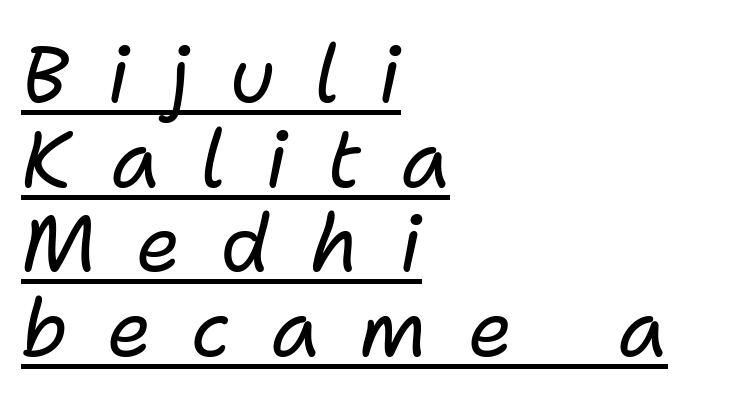
The image shows 79 px regular-weight type, italic (leaning right); set left-aligned, tight line spacing (1.07x), unusually wide letter spacing (+0.5 em), underlined; low stroke contrast and a medium x-height.
